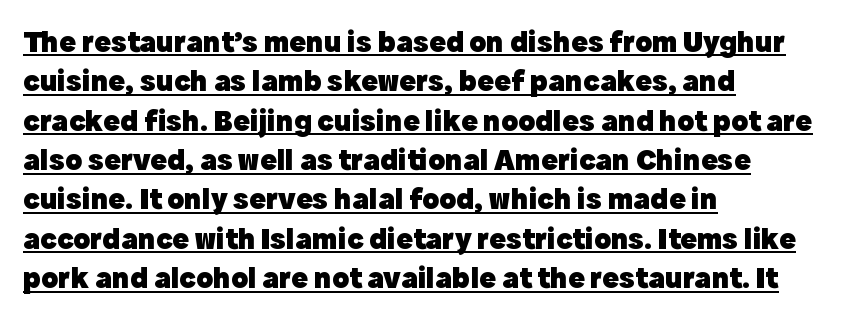
Q: Is the text bold? A: Yes.
Q: Is the text italic (slanted)? A: No, it is upright.
Q: Is the typeface a serif or a sans-serif typeface? A: Sans-serif.
Q: Is the text underlined? A: Yes.
Q: How is the paragraph aligned? A: Left-aligned.
Q: Is the spacing between letters normal or unusually wide? A: Normal.
Q: Is the spacing between lines tight, normal or loose? A: Normal.
Q: Width (condensed, normal, or wide)? A: Normal.
Q: x-height? A: Medium.
Q: Monospaced? A: No.
